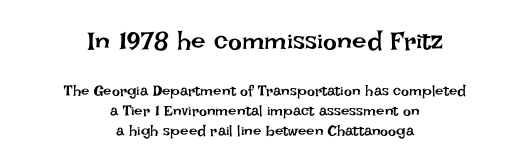
The compositor balanced each line on the midline. A roman cut, with each character standing at attention. The strokes carry an ordinary text weight at most. The letterforms sit shoulder to shoulder at normal distance. Rule under the text: the space is simply empty. Horizontal bands of white between lines are of average thickness.
